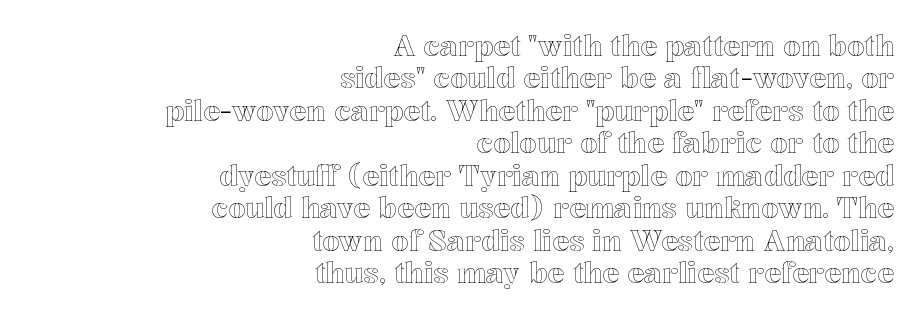
The image shows 28 px text type, upright; set right-aligned, line spacing 1.16x, normal letter spacing, not underlined; a medium x-height.
